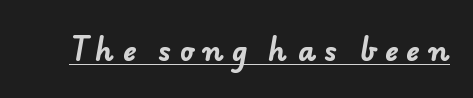
Q: Is the text bold? A: Yes.
Q: Is the typeface a serif or a sans-serif typeface? A: Sans-serif.
Q: Is the text underlined? A: Yes.
Q: Is the spacing between letters normal or unusually wide? A: Unusually wide.
Q: Width (condensed, normal, or wide)? A: Normal.
Q: Stroke contrast? A: Low.
Q: x-height? A: Small.
Q: Monospaced? A: No.
